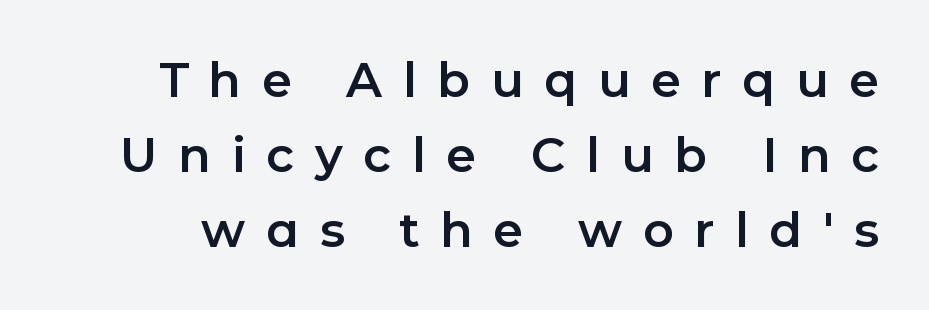
The image shows 48 px sans-serif type, upright; set normal line spacing (1.56x), unusually wide letter spacing (+0.43 em), not underlined; low stroke contrast and a medium x-height.
